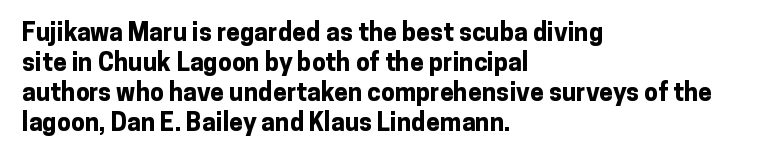
The image shows 25 px bold type, upright; set left-aligned, line spacing 1.2x, normal letter spacing, not underlined.
